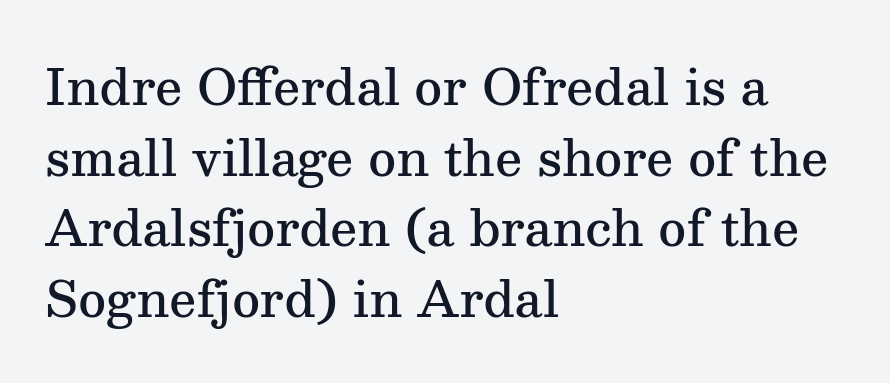
The image shows 48 px semibold serif type, upright; set left-aligned, normal line spacing (1.47x), normal letter spacing, not underlined; medium stroke contrast and a medium x-height.
